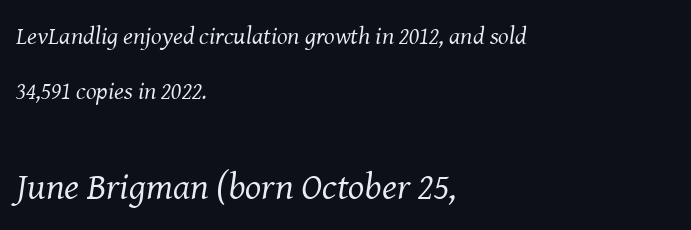
Q: Is the text bold? A: No.
Q: Is the text italic (slanted)? A: Yes, it leans right by about 8 degrees.
Q: Is the typeface a serif or a sans-serif typeface? A: Serif.
Q: Is the text underlined? A: No.
Q: How is the paragraph aligned? A: Left-aligned.
Q: Is the spacing between letters normal or unusually wide? A: Normal.
Q: Is the spacing between lines tight, normal or loose? A: Loose.
Q: Which block of text is set in a larger size, the first (top) or the second (bottom)? A: The second (bottom) one.
Q: Width (condensed, normal, or wide)? A: Normal.
Q: Stroke contrast? A: Medium.
Q: x-height? A: Medium.
Q: Monospaced? A: No.
